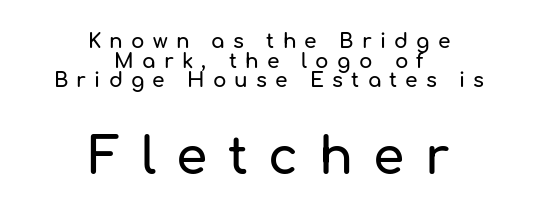
Q: Is the text italic (slanted)? A: No, it is upright.
Q: Is the typeface a serif or a sans-serif typeface? A: Sans-serif.
Q: Is the text underlined? A: No.
Q: How is the paragraph aligned? A: Centered.
Q: Is the spacing between letters normal or unusually wide? A: Unusually wide.
Q: Is the spacing between lines tight, normal or loose? A: Tight.
Q: Which block of text is set in a larger size, the first (top) or the second (bottom)? A: The second (bottom) one.
Q: Width (condensed, normal, or wide)? A: Normal.
Q: Stroke contrast? A: Low.
Q: x-height? A: Medium.
Q: Monospaced? A: No.
